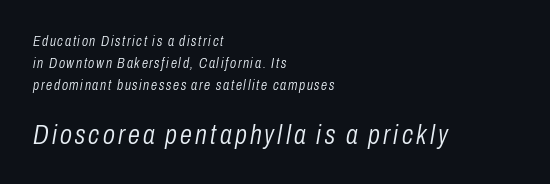
{"italic": "yes", "lean": "right", "slant_degrees": 10, "bold": "no", "underline": "no", "align": "left", "line_spacing": "normal", "line_spacing_ratio": 1.56, "larger_block": "second", "size_ratio": 1.93, "glyph_px": 27}
